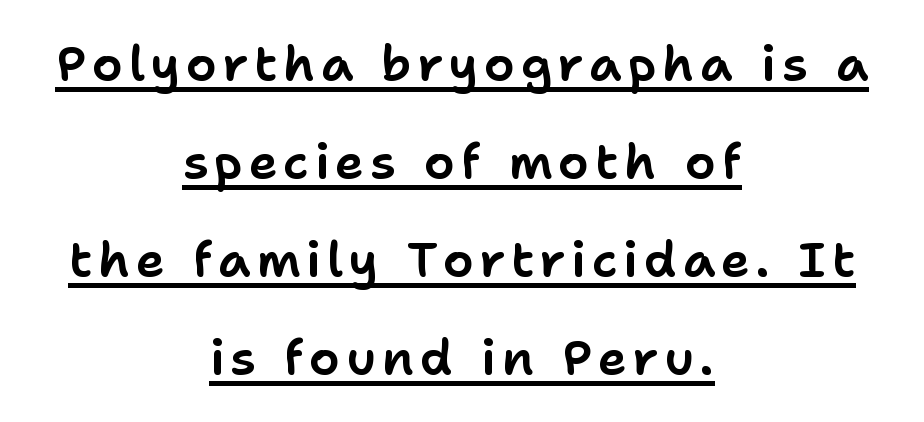
Q: Is the text italic (slanted)? A: No, it is upright.
Q: Is the typeface a serif or a sans-serif typeface? A: Sans-serif.
Q: Is the text underlined? A: Yes.
Q: How is the paragraph aligned? A: Centered.
Q: Is the spacing between lines tight, normal or loose? A: Loose.
Q: Width (condensed, normal, or wide)? A: Normal.
Q: Stroke contrast? A: Low.
Q: x-height? A: Medium.
Q: Monospaced? A: No.
